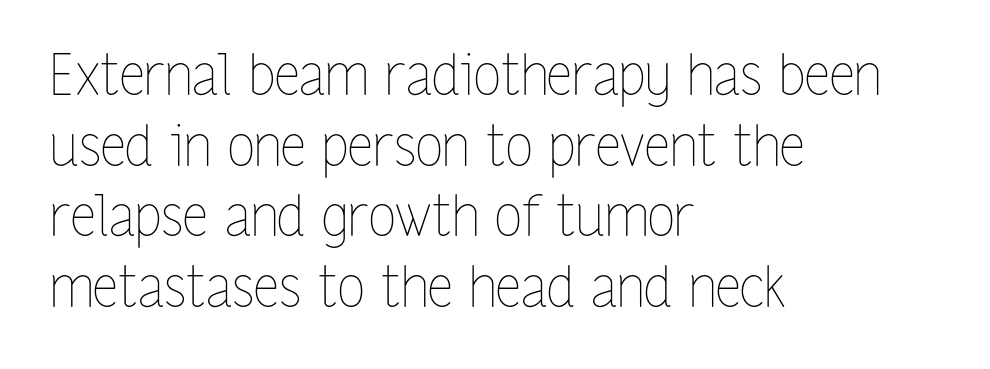
The image shows 56 px thin, condensed type, upright; set left-aligned, normal line spacing (1.26x), normal letter spacing, not underlined; low stroke contrast and a medium x-height.
